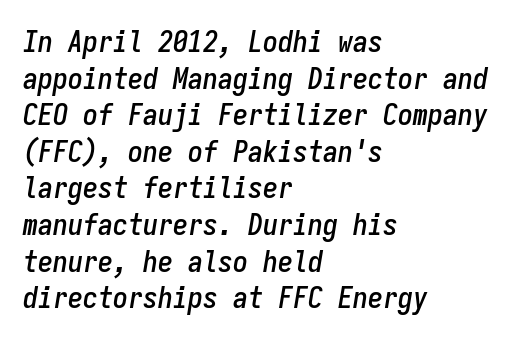
It's the slanting kind of type. No word sits above an underline. Do the characters align in a grid? Yes, the font is monospaced. Each line starts at the same left margin while the right side varies. Tracking here is standard; glyphs follow each other at the usual distance.
